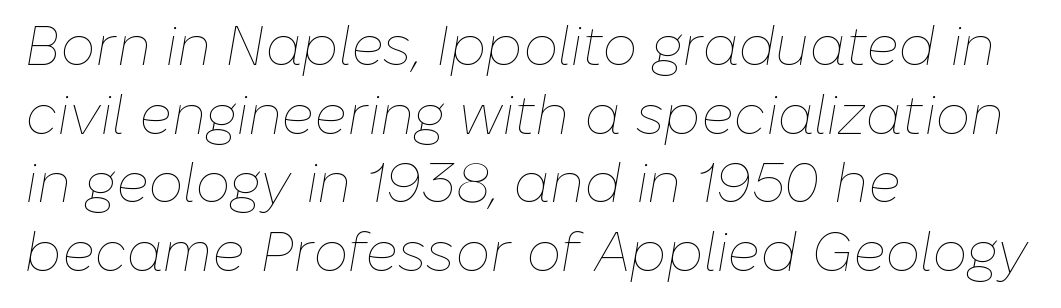
Q: Is the text bold? A: No.
Q: Is the text italic (slanted)? A: Yes, it leans right by about 10 degrees.
Q: Is the text underlined? A: No.
Q: How is the paragraph aligned? A: Left-aligned.
Q: Is the spacing between letters normal or unusually wide? A: Normal.
Q: Is the spacing between lines tight, normal or loose? A: Normal.
Q: Width (condensed, normal, or wide)? A: Normal.
Q: Stroke contrast? A: Low.
Q: x-height? A: Medium.
Q: Monospaced? A: No.
